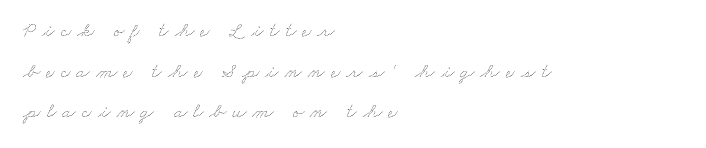
{"bold": "no", "underline": "no", "align": "left", "line_spacing": "loose", "line_spacing_ratio": 2.03, "letter_spacing": "wide", "letter_spacing_em": 0.29, "glyph_px": 20}
